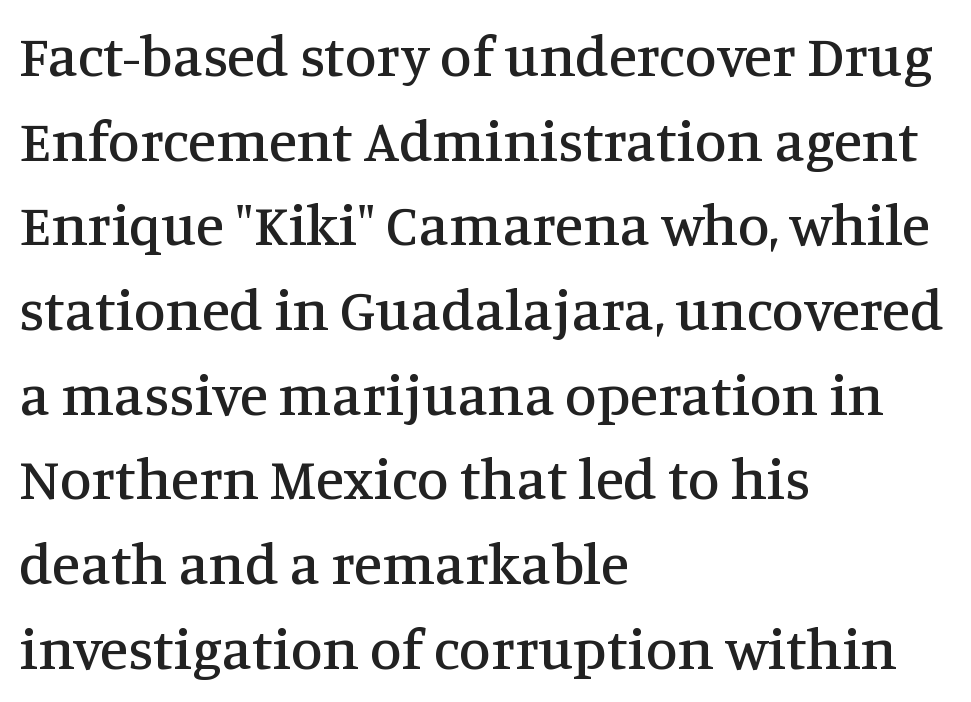
The image shows 58 px serif type, upright; set left-aligned, normal line spacing (1.46x), normal letter spacing, not underlined; medium stroke contrast and a large x-height.
